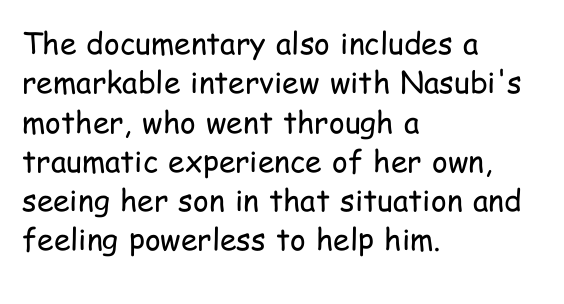
Q: Is the text bold? A: No.
Q: Is the text italic (slanted)? A: No, it is upright.
Q: Is the typeface a serif or a sans-serif typeface? A: Sans-serif.
Q: Is the text underlined? A: No.
Q: How is the paragraph aligned? A: Left-aligned.
Q: Is the spacing between letters normal or unusually wide? A: Normal.
Q: Is the spacing between lines tight, normal or loose? A: Normal.
Q: Width (condensed, normal, or wide)? A: Condensed.
Q: Stroke contrast? A: Low.
Q: x-height? A: Medium.
Q: Monospaced? A: No.
